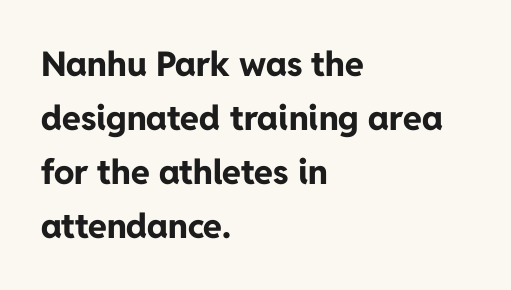
{"serif": "no", "italic": "no", "bold": "yes", "weight": "bold", "width": "normal", "stroke_contrast": "low", "x_height": "medium", "monospaced": "no", "underline": "no", "align": "left", "line_spacing": "normal", "line_spacing_ratio": 1.59, "letter_spacing": "normal", "letter_spacing_em": 0.0, "glyph_px": 34}
